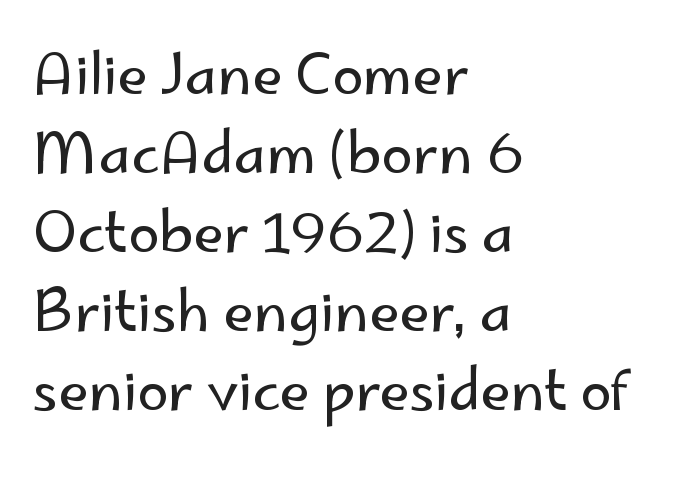
{"serif": "no", "italic": "no", "bold": "no", "weight": "regular", "width": "normal", "stroke_contrast": "low", "x_height": "small", "monospaced": "no", "underline": "no", "align": "left", "line_spacing": "normal", "line_spacing_ratio": 1.41, "letter_spacing": "normal", "letter_spacing_em": 0.0, "glyph_px": 56}
